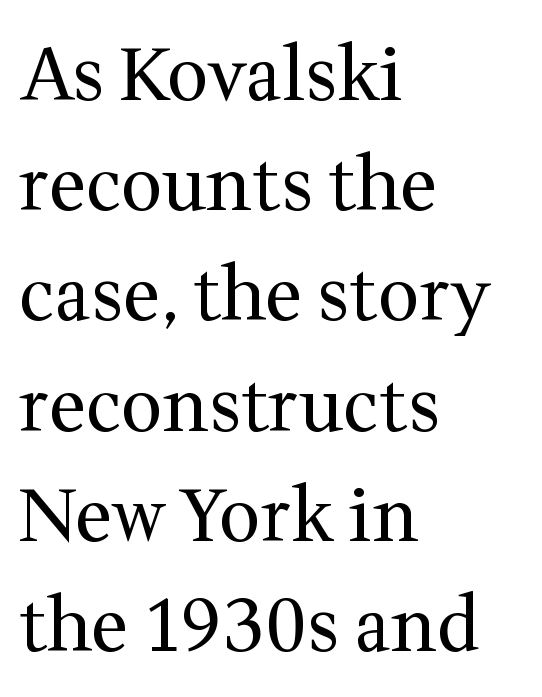
Q: Is the text bold? A: No.
Q: Is the text italic (slanted)? A: No, it is upright.
Q: Is the typeface a serif or a sans-serif typeface? A: Serif.
Q: Is the text underlined? A: No.
Q: How is the paragraph aligned? A: Left-aligned.
Q: Is the spacing between letters normal or unusually wide? A: Normal.
Q: Is the spacing between lines tight, normal or loose? A: Normal.
Q: Width (condensed, normal, or wide)? A: Normal.
Q: Stroke contrast? A: Medium.
Q: x-height? A: Medium.
Q: Monospaced? A: No.
